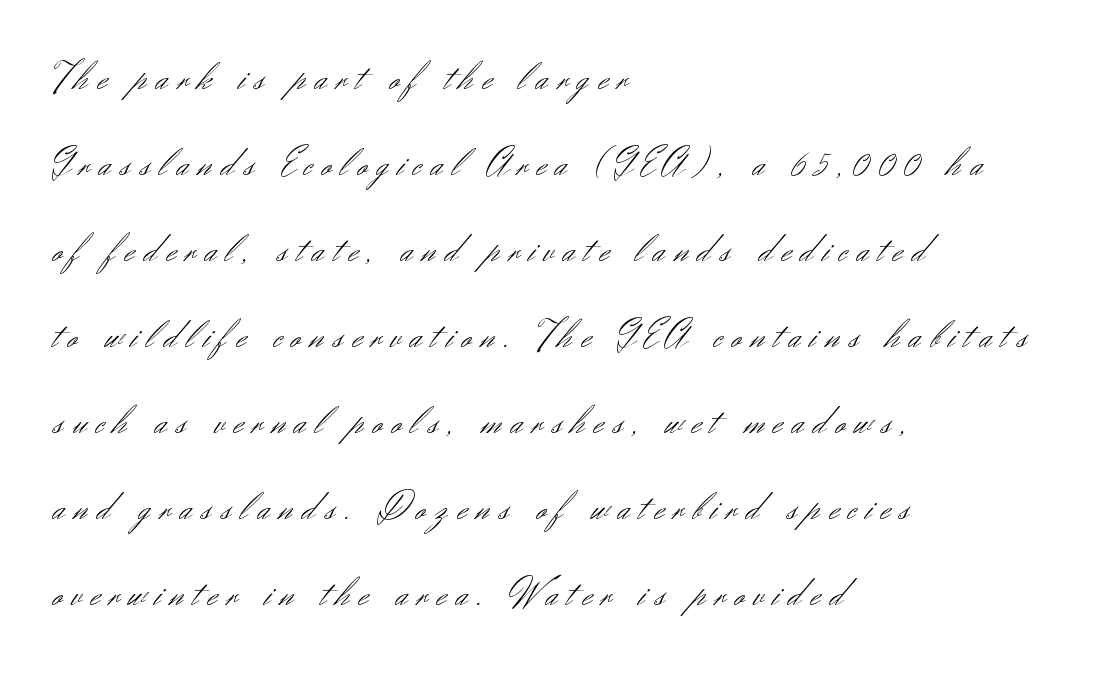
The image shows 40 px light sans-serif type; set left-aligned, loose line spacing (2.15x), unusually wide letter spacing (+0.24 em), not underlined; medium stroke contrast and a small x-height.
